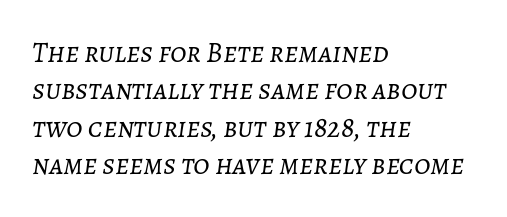
{"italic": "yes", "lean": "right", "slant_degrees": 7, "bold": "no", "weight": "light", "width": "normal", "stroke_contrast": "low", "x_height": "medium", "monospaced": "no", "underline": "no", "align": "left", "line_spacing": "normal", "line_spacing_ratio": 1.29, "letter_spacing": "normal", "letter_spacing_em": 0.0, "glyph_px": 29}
